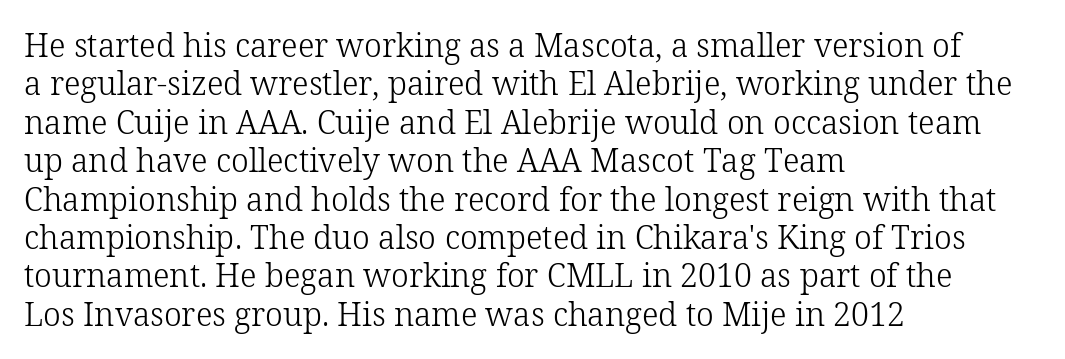
The image shows 32 px light serif type, upright; set left-aligned, line spacing 1.2x, normal letter spacing, not underlined; low stroke contrast and a medium x-height.
